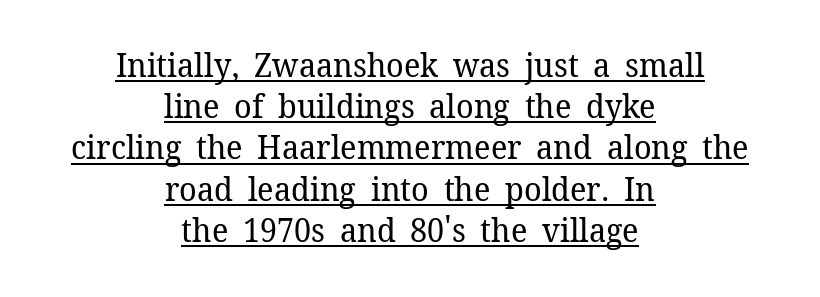
The image shows 33 px regular-weight serif type, upright; set centered, normal line spacing (1.25x), normal letter spacing, underlined; low stroke contrast and a medium x-height.
